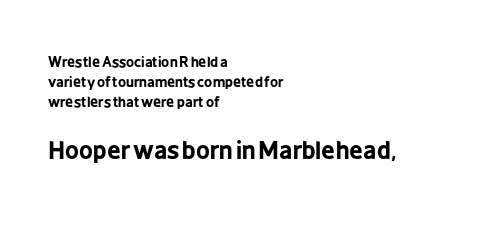
Q: Is the text bold? A: Yes.
Q: Is the text italic (slanted)? A: No, it is upright.
Q: Is the text underlined? A: No.
Q: How is the paragraph aligned? A: Left-aligned.
Q: Is the spacing between letters normal or unusually wide? A: Normal.
Q: Is the spacing between lines tight, normal or loose? A: Normal.
Q: Which block of text is set in a larger size, the first (top) or the second (bottom)? A: The second (bottom) one.
